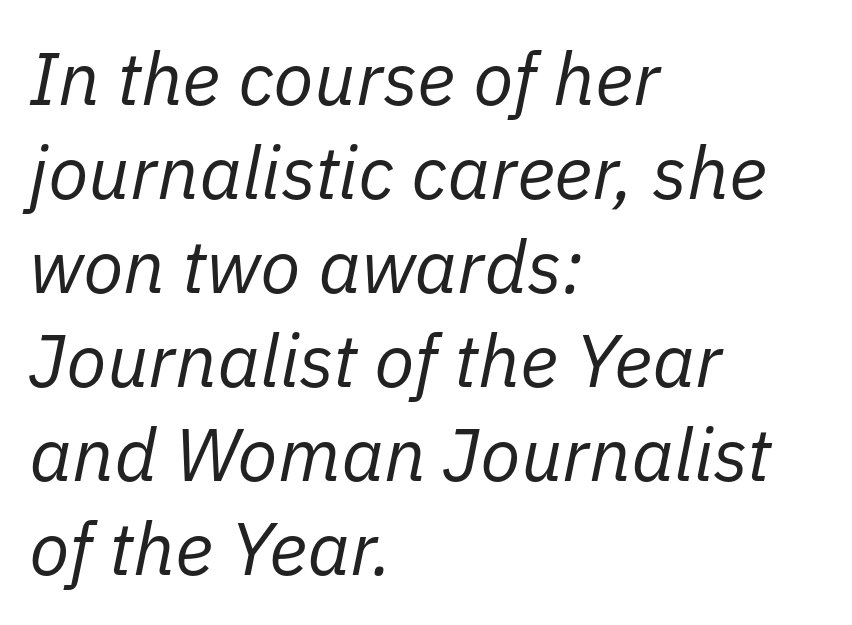
The image shows 74 px regular-weight type, italic (leaning right); set left-aligned, normal line spacing (1.27x), normal letter spacing, not underlined; low stroke contrast and a medium x-height.
